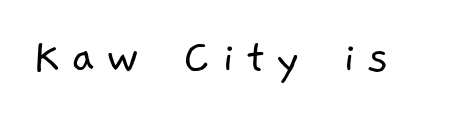
{"serif": "no", "bold": "no", "weight": "light", "width": "normal", "stroke_contrast": "low", "x_height": "medium", "monospaced": "no", "underline": "no", "letter_spacing": "wide", "letter_spacing_em": 0.23, "glyph_px": 50}
